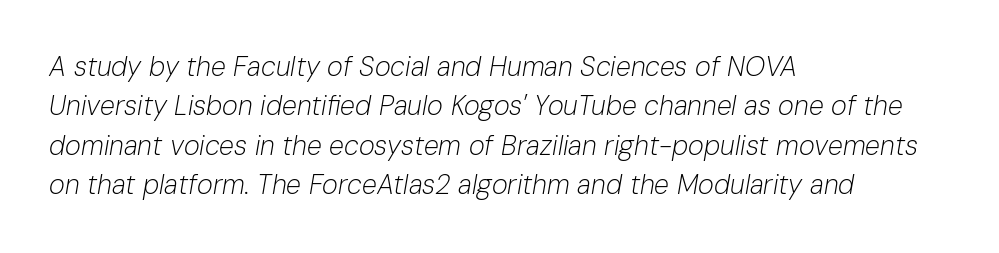
Q: Is the text bold? A: No.
Q: Is the text italic (slanted)? A: Yes, it leans right by about 10 degrees.
Q: Is the text underlined? A: No.
Q: How is the paragraph aligned? A: Left-aligned.
Q: Is the spacing between letters normal or unusually wide? A: Normal.
Q: Is the spacing between lines tight, normal or loose? A: Normal.
